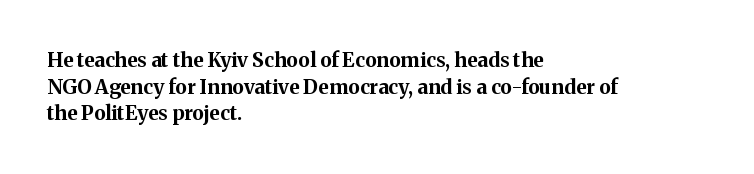
{"italic": "no", "bold": "yes", "underline": "no", "align": "left", "line_spacing": "normal", "line_spacing_ratio": 1.33, "letter_spacing": "normal", "letter_spacing_em": 0.0, "glyph_px": 20}
